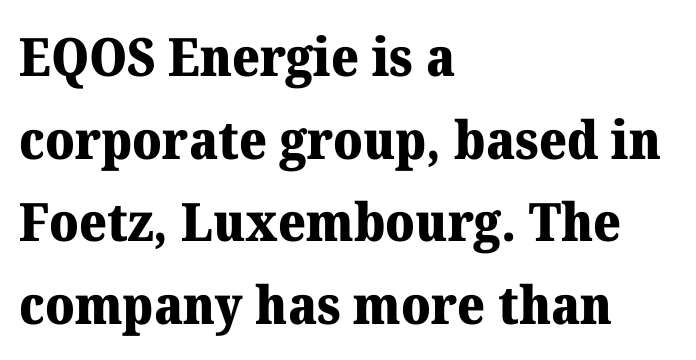
{"serif": "yes", "italic": "no", "bold": "yes", "weight": "heavy", "width": "normal", "stroke_contrast": "medium", "x_height": "medium", "monospaced": "no", "underline": "no", "align": "left", "line_spacing": "normal", "line_spacing_ratio": 1.56, "letter_spacing": "normal", "letter_spacing_em": 0.0, "glyph_px": 53}
